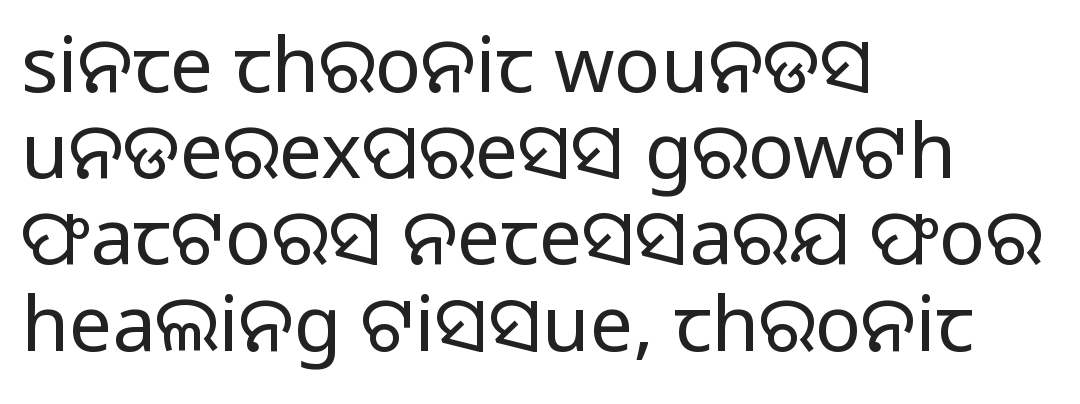
What kind of face is this? One without serifs — a sans. Every character sits straight up, as roman type does. A typesetter would call this leading minimal, almost set solid. Vertical stems look standard width or narrower in stroke.
